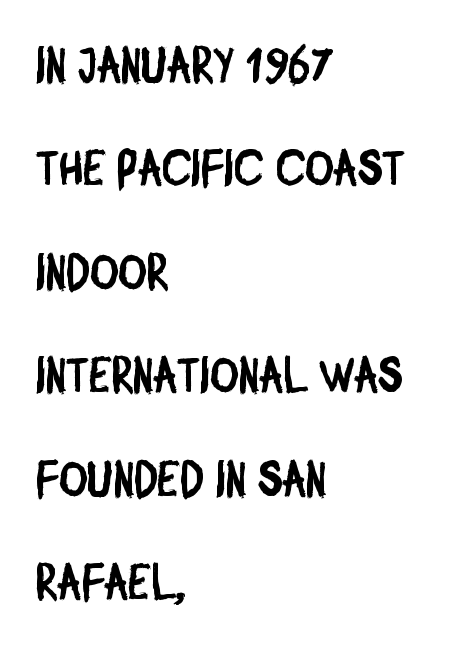
The image shows 49 px condensed sans-serif type; set left-aligned, loose line spacing (2.11x), normal letter spacing, not underlined; low stroke contrast and a large x-height.
